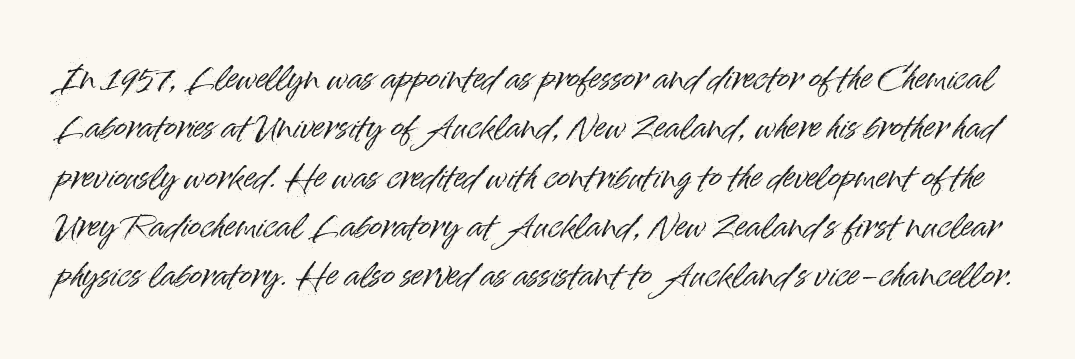
{"serif": "no", "width": "normal", "stroke_contrast": "high", "x_height": "small", "monospaced": "no", "underline": "no", "line_spacing": "normal", "line_spacing_ratio": 1.59, "letter_spacing": "normal", "letter_spacing_em": 0.0, "glyph_px": 31}
